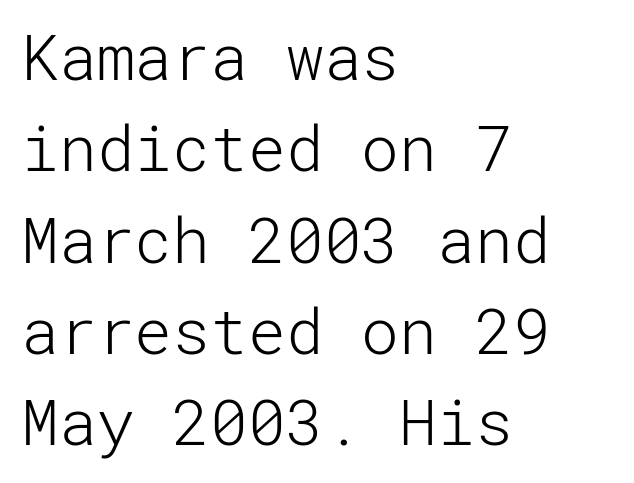
{"serif": "no", "italic": "no", "bold": "no", "weight": "light", "width": "normal", "stroke_contrast": "low", "x_height": "medium", "underline": "no", "align": "left", "line_spacing": "normal", "line_spacing_ratio": 1.45, "letter_spacing": "normal", "letter_spacing_em": 0.0, "glyph_px": 63}
